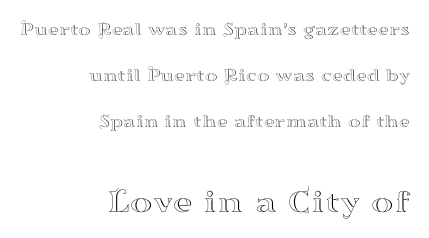
The image shows 34 px wide serif type, upright; set right-aligned, loose line spacing (2.41x), normal letter spacing, not underlined; the second (bottom) block is 1.79x larger; high stroke contrast and a small x-height.
